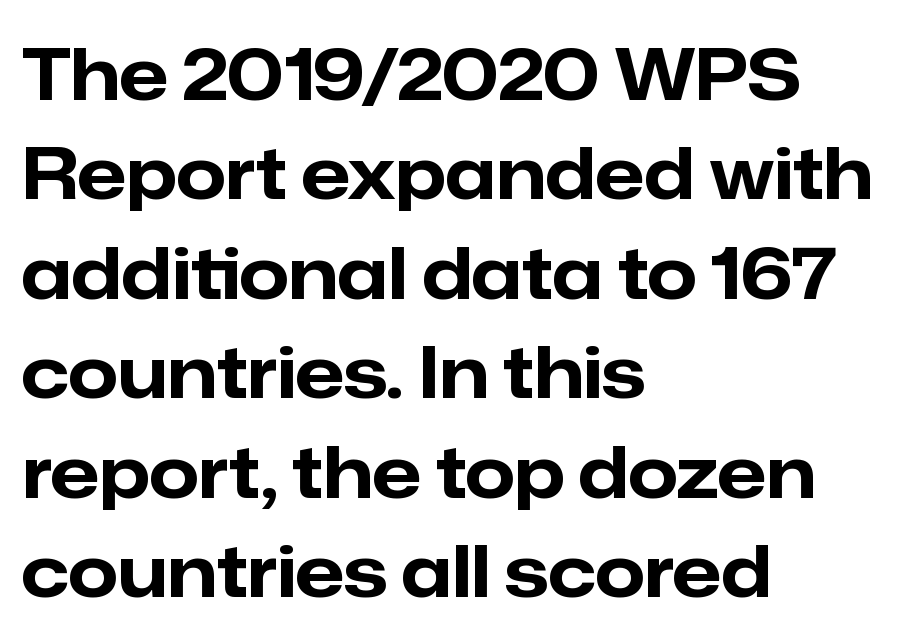
Layout note: lines flush left. Beneath every word, the page is bare. The rendering uses natural spacing where letterforms have individual widths. Successive baselines arrive at the customary interval.
